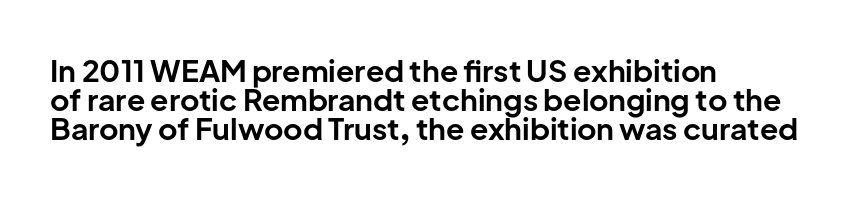
{"serif": "no", "italic": "no", "bold": "yes", "weight": "bold", "width": "normal", "stroke_contrast": "low", "x_height": "medium", "monospaced": "no", "underline": "no", "align": "left", "line_spacing": "tight", "line_spacing_ratio": 0.97, "letter_spacing": "normal", "letter_spacing_em": 0.0, "glyph_px": 30}
